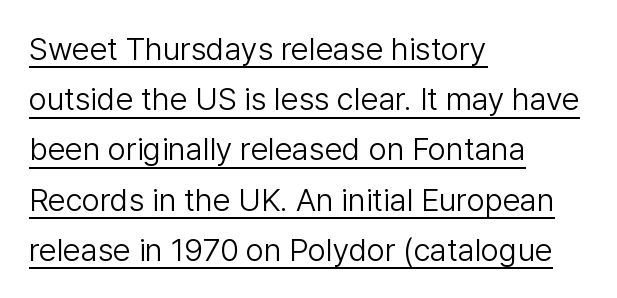
{"serif": "no", "italic": "no", "bold": "no", "weight": "light", "width": "normal", "stroke_contrast": "low", "x_height": "medium", "monospaced": "no", "underline": "yes", "align": "left", "line_spacing": "normal", "line_spacing_ratio": 1.57, "letter_spacing": "normal", "letter_spacing_em": 0.0, "glyph_px": 32}
